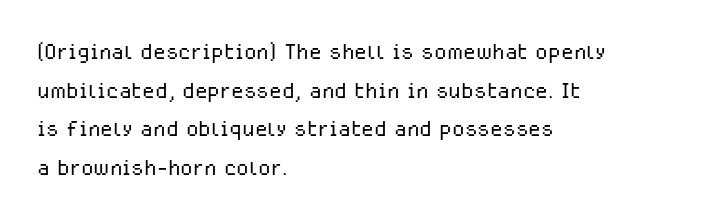
{"serif": "no", "italic": "no", "bold": "no", "weight": "light", "width": "normal", "stroke_contrast": "low", "x_height": "medium", "monospaced": "no", "underline": "no", "align": "left", "line_spacing": "normal", "line_spacing_ratio": 1.33, "letter_spacing": "normal", "letter_spacing_em": 0.0, "glyph_px": 29}
